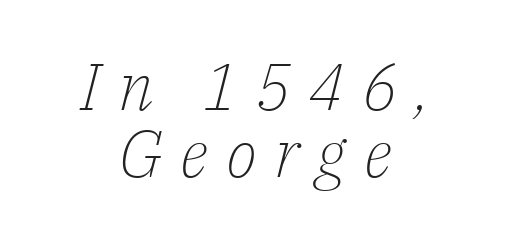
Are there feet on the stems? There are — it's a serif. Stems here are at most as thick as an everyday book face. This sample uses expanded letter spacing, leaving extra air between glyphs. Horizontal bands of white between lines are thin slivers.
